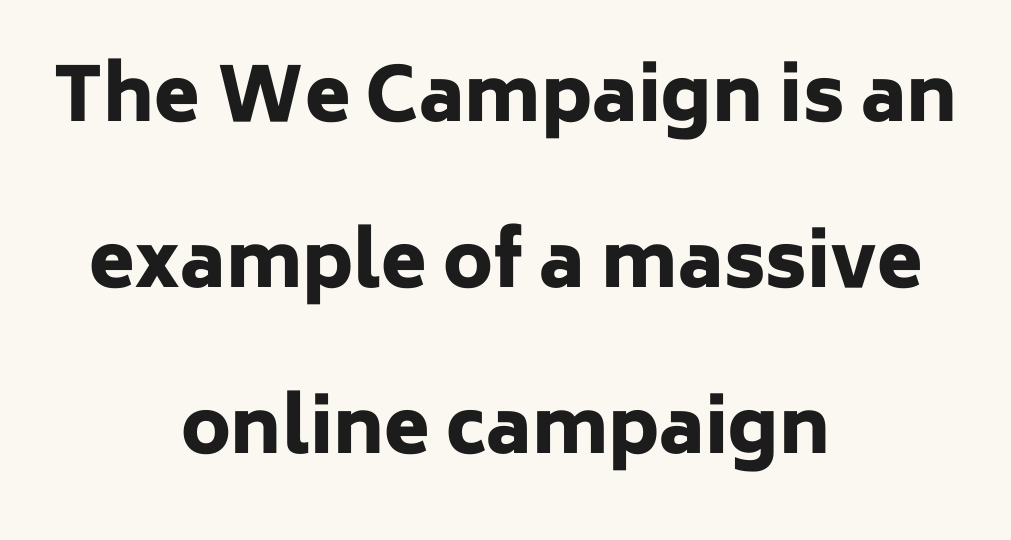
The image shows 74 px heavy sans-serif type, upright; set centered, loose line spacing (2.24x), normal letter spacing, not underlined; low stroke contrast and a medium x-height.
